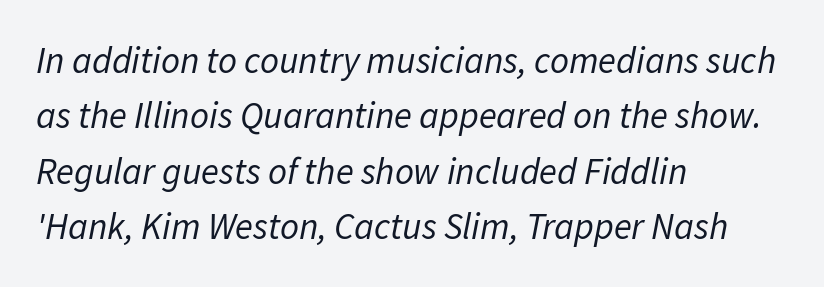
The image shows 37 px regular-weight type, italic (leaning right); set left-aligned, normal line spacing (1.5x), normal letter spacing, not underlined; low stroke contrast and a medium x-height.
